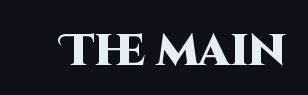
The image shows 44 px heavy sans-serif type, upright; set normal letter spacing, not underlined; high stroke contrast and a large x-height.
